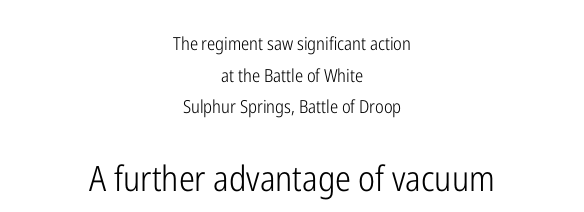
{"serif": "no", "italic": "no", "bold": "no", "weight": "light", "width": "condensed", "stroke_contrast": "low", "x_height": "medium", "monospaced": "no", "underline": "no", "align": "center", "line_spacing_ratio": 1.76, "letter_spacing": "normal", "letter_spacing_em": 0.0, "larger_block": "second", "size_ratio": 1.94, "glyph_px": 35}
